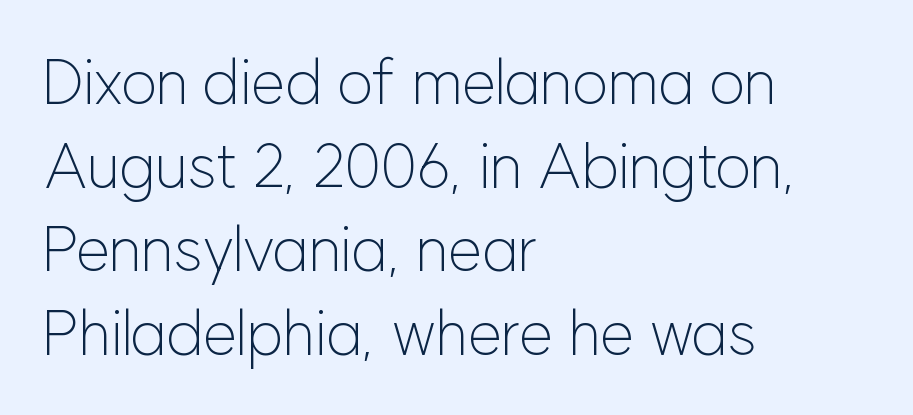
The image shows 62 px light sans-serif type, upright; set left-aligned, normal line spacing (1.35x), normal letter spacing, not underlined; low stroke contrast and a medium x-height.
